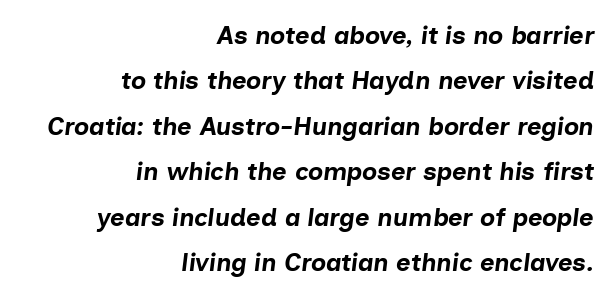
{"italic": "yes", "lean": "right", "slant_degrees": 7, "bold": "yes", "underline": "no", "align": "right", "line_spacing_ratio": 1.82, "letter_spacing": "normal", "letter_spacing_em": 0.0, "glyph_px": 25}
